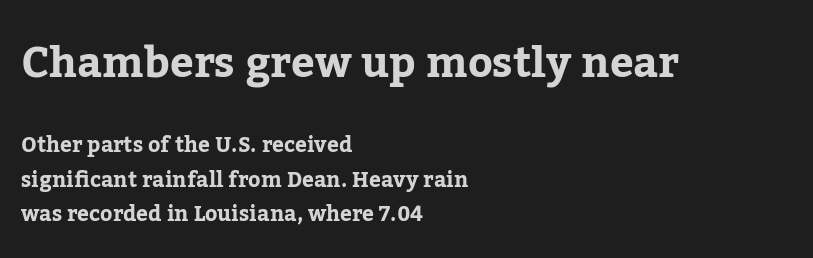
{"serif": "yes", "italic": "no", "width": "normal", "stroke_contrast": "low", "x_height": "medium", "monospaced": "no", "underline": "no", "align": "left", "line_spacing": "normal", "line_spacing_ratio": 1.65, "letter_spacing": "normal", "letter_spacing_em": 0.0, "larger_block": "first", "size_ratio": 2.0, "glyph_px": 42}
